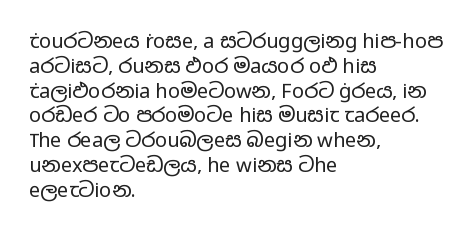
The image shows 20 px text type, upright; set left-aligned, line spacing 1.24x, normal letter spacing, not underlined.
